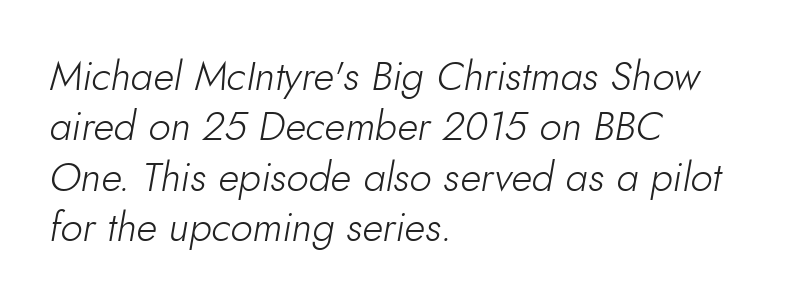
The image shows 40 px light type, italic (leaning right); set left-aligned, normal line spacing (1.26x), normal letter spacing, not underlined; low stroke contrast and a small x-height.
